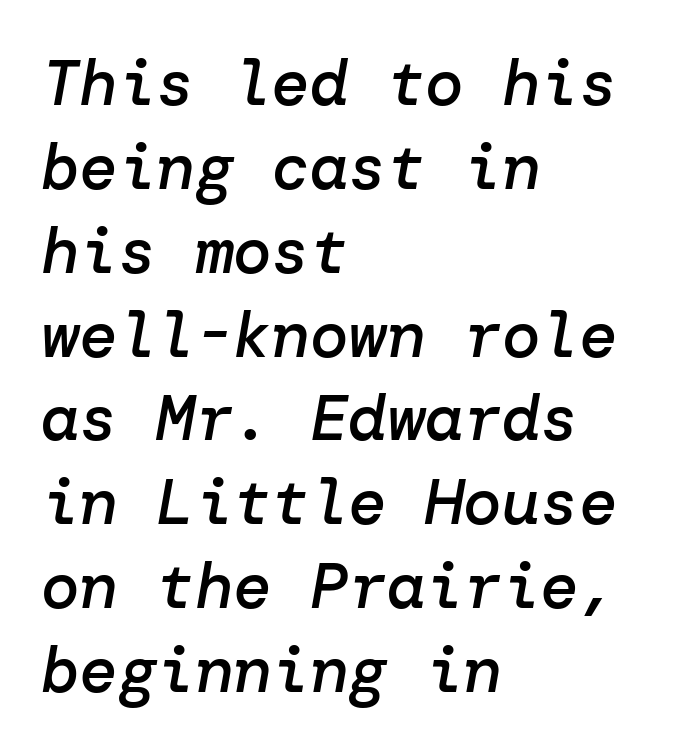
Honestly, the letter spacing is just normal — you wouldn't notice it. Posture: slanted. Underline: absent. Layout note: lines flush left. A semibold gives these letters moderate extra thickness, short of bold.
